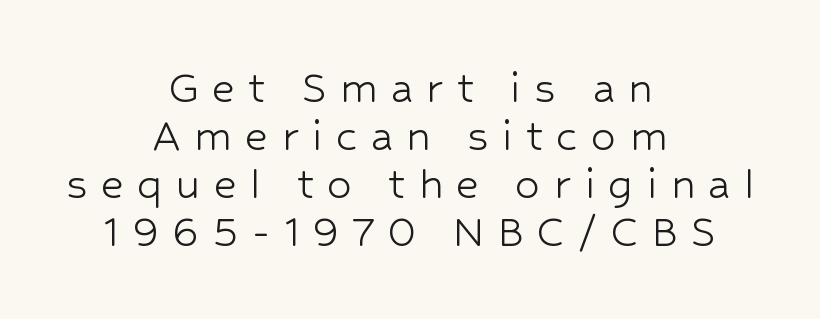
{"serif": "no", "italic": "no", "bold": "no", "weight": "light", "width": "normal", "stroke_contrast": "low", "x_height": "medium", "monospaced": "no", "underline": "no", "align": "center", "line_spacing": "tight", "line_spacing_ratio": 0.96, "letter_spacing": "wide", "letter_spacing_em": 0.26, "glyph_px": 50}
